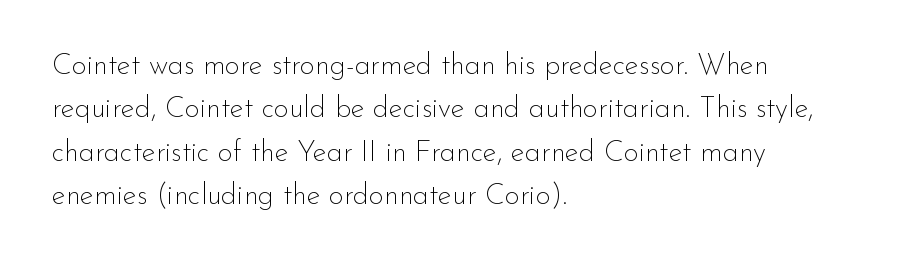
{"serif": "no", "italic": "no", "bold": "no", "weight": "thin", "width": "normal", "stroke_contrast": "low", "x_height": "small", "monospaced": "no", "underline": "no", "align": "left", "line_spacing": "normal", "line_spacing_ratio": 1.5, "letter_spacing": "normal", "letter_spacing_em": 0.0, "glyph_px": 29}
